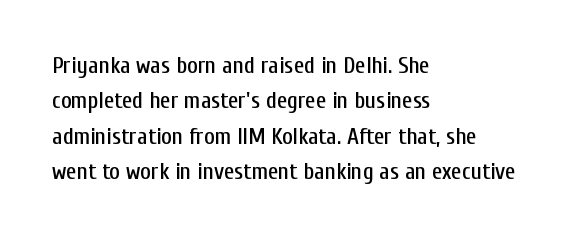
Nope, not italic — everything's standing straight. Words appear dense and cohesive because spacing is normal. The baseline area is clear. These lines sit exactly where default settings would place them. The compositor pushed each line to the left boundary.
